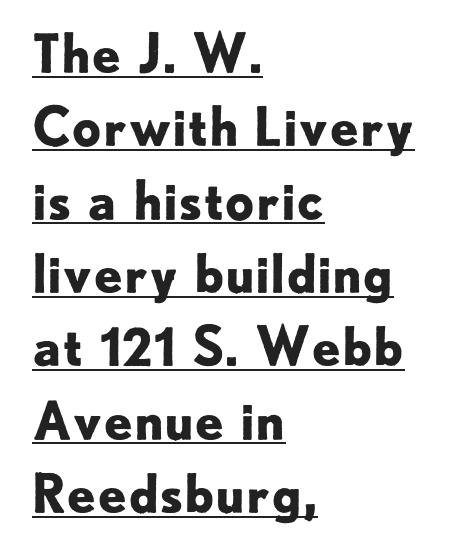
{"serif": "no", "italic": "no", "bold": "yes", "weight": "bold", "width": "normal", "stroke_contrast": "low", "x_height": "small", "monospaced": "no", "underline": "yes", "align": "left", "line_spacing": "normal", "line_spacing_ratio": 1.41, "letter_spacing": "normal", "letter_spacing_em": 0.0, "glyph_px": 52}
